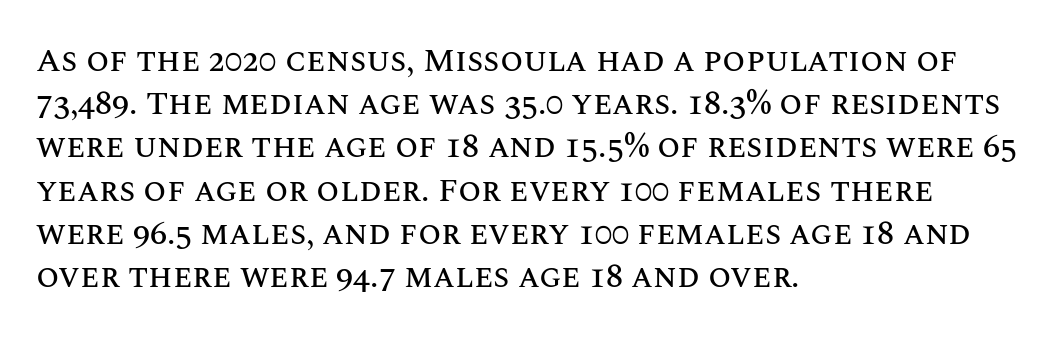
Q: Is the text italic (slanted)? A: No, it is upright.
Q: Is the text underlined? A: No.
Q: How is the paragraph aligned? A: Left-aligned.
Q: Is the spacing between letters normal or unusually wide? A: Normal.
Q: Is the spacing between lines tight, normal or loose? A: Normal.
Q: Width (condensed, normal, or wide)? A: Normal.
Q: Stroke contrast? A: Medium.
Q: x-height? A: Large.
Q: Monospaced? A: No.
